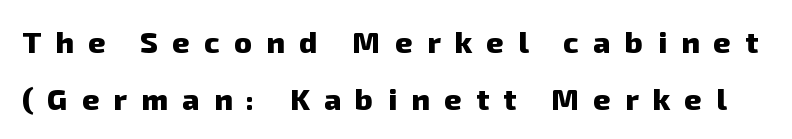
There is plenty of visible air inserted between adjacent glyphs. The baseline area is clear. The sample has been set heavy, in full bold. Proportional: the letters do not fall into vertical columns. The rendering uses a large line-height, opening up the rows.
